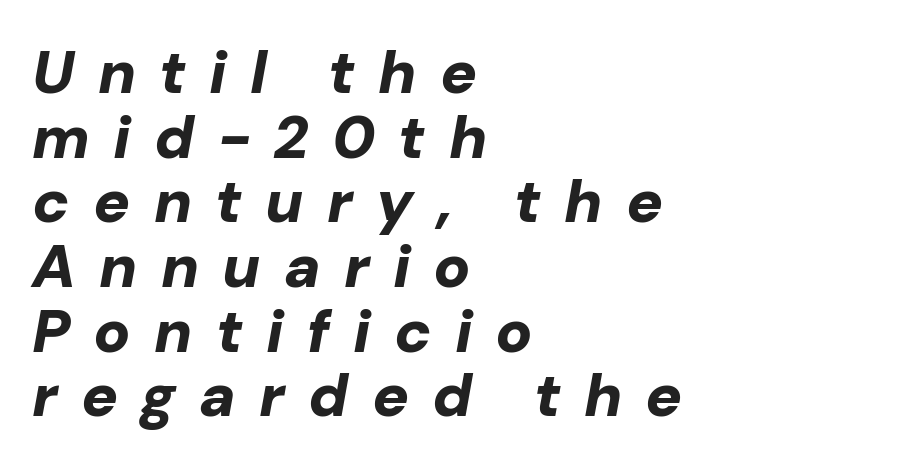
Compared with a centered layout, this one pins lines to the left instead. The sample has been set heavy, in full bold. The passage shown has open, widely tracked lettering throughout. These lines were composed using italics.
